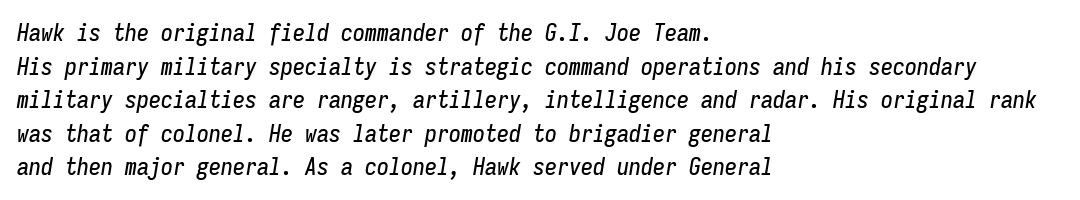
{"italic": "yes", "lean": "right", "slant_degrees": 9, "underline": "no", "align": "left", "line_spacing": "normal", "line_spacing_ratio": 1.4, "letter_spacing": "normal", "letter_spacing_em": 0.0, "glyph_px": 24}
